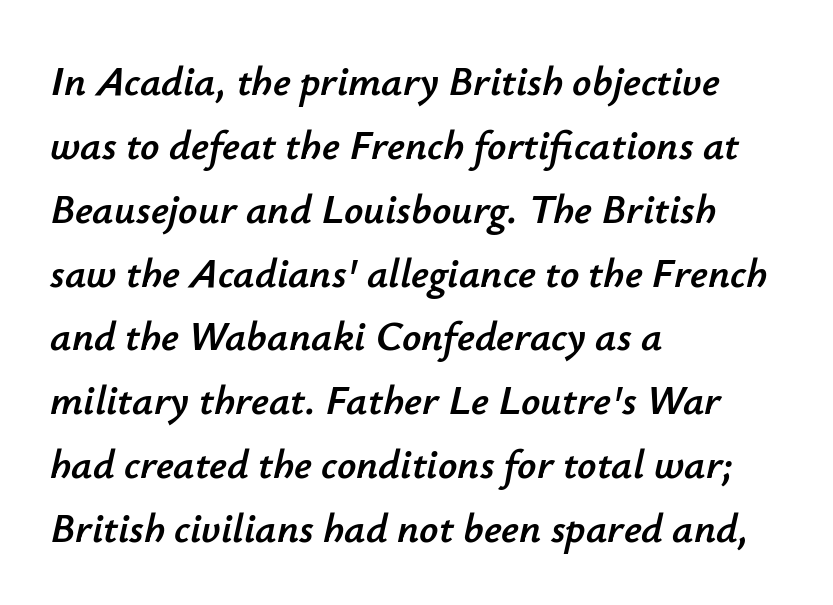
Q: Is the text italic (slanted)? A: Yes, it leans right by about 12 degrees.
Q: Is the text underlined? A: No.
Q: How is the paragraph aligned? A: Left-aligned.
Q: Is the spacing between letters normal or unusually wide? A: Normal.
Q: Is the spacing between lines tight, normal or loose? A: Normal.
Q: Width (condensed, normal, or wide)? A: Normal.
Q: Stroke contrast? A: Low.
Q: x-height? A: Small.
Q: Monospaced? A: No.
